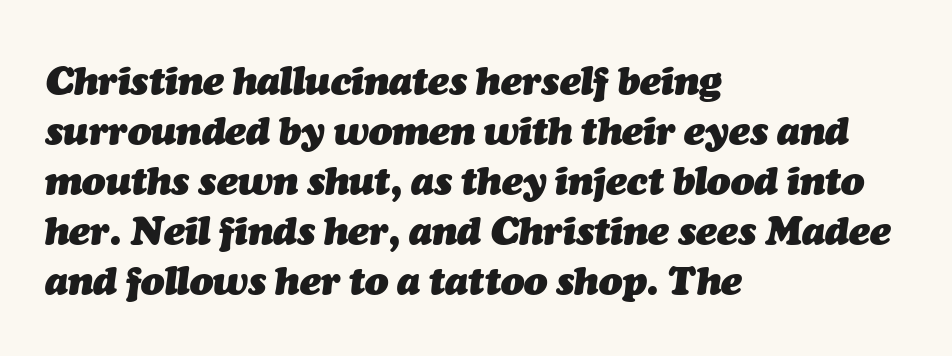
Q: Is the text bold? A: Yes.
Q: Is the text italic (slanted)? A: Yes, it leans right by about 7 degrees.
Q: Is the text underlined? A: No.
Q: How is the paragraph aligned? A: Left-aligned.
Q: Is the spacing between letters normal or unusually wide? A: Normal.
Q: Is the spacing between lines tight, normal or loose? A: Normal.
Q: Width (condensed, normal, or wide)? A: Normal.
Q: Stroke contrast? A: Medium.
Q: x-height? A: Medium.
Q: Monospaced? A: No.
